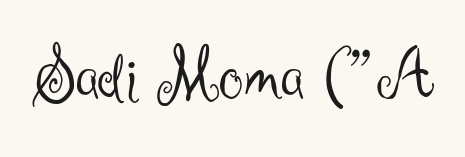
Q: Is the text bold? A: No.
Q: Is the text italic (slanted)? A: No, it is upright.
Q: Is the typeface a serif or a sans-serif typeface? A: Sans-serif.
Q: Is the text underlined? A: No.
Q: Is the spacing between letters normal or unusually wide? A: Normal.
Q: Width (condensed, normal, or wide)? A: Normal.
Q: Stroke contrast? A: Medium.
Q: x-height? A: Small.
Q: Monospaced? A: No.
